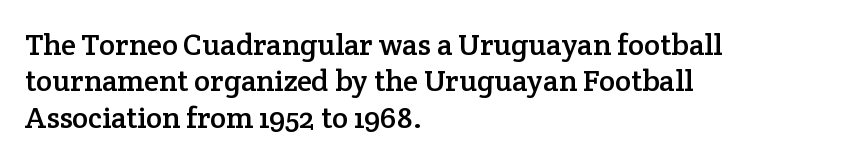
Letterform terminals end in serifs throughout the passage. A typesetter would call this proportional, since set widths differ per character. Vertical strokes here are truly vertical. Between one letter and the next there's only the usual sliver of space.
